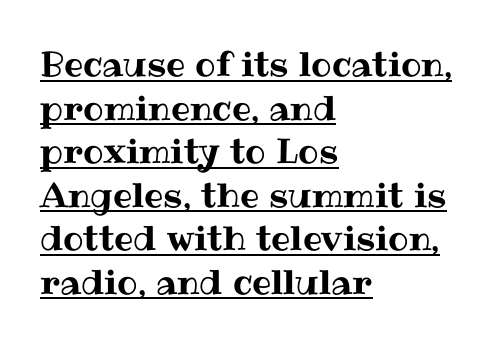
The lines are quadded left. Notice how the stems are strictly vertical — no italics here. Note the varied advance widths — an 'i' is clearly narrower than an 'm'. Tracking here is standard; glyphs follow each other at the usual distance. The block of text has a typical density, with ordinary space between rows. The rendering uses the underline text-decoration.
